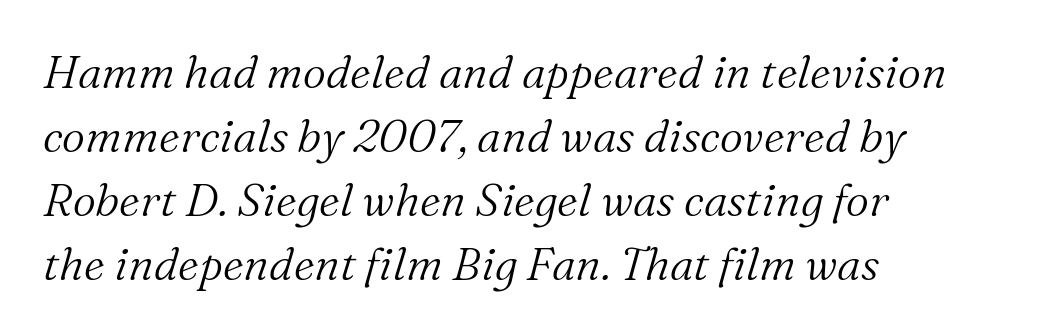
Q: Is the text bold? A: No.
Q: Is the text italic (slanted)? A: Yes, it leans right by about 16 degrees.
Q: Is the typeface a serif or a sans-serif typeface? A: Serif.
Q: Is the text underlined? A: No.
Q: How is the paragraph aligned? A: Left-aligned.
Q: Is the spacing between letters normal or unusually wide? A: Normal.
Q: Is the spacing between lines tight, normal or loose? A: Normal.
Q: Width (condensed, normal, or wide)? A: Normal.
Q: Stroke contrast? A: Medium.
Q: x-height? A: Medium.
Q: Monospaced? A: No.
